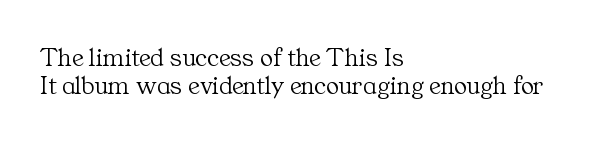
The image shows 27 px text type, upright; set left-aligned, tight line spacing (1.04x), normal letter spacing, not underlined.
